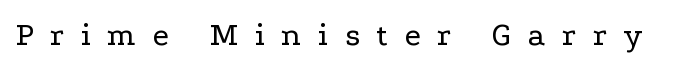
Is there any slant? The stems are plumb. Varying glyph widths throughout — classic text-font behaviour. The gap between lines stays unmarked. In terms of letterform style, serifs are clearly present. The gaps between neighbouring characters are conspicuously large.
